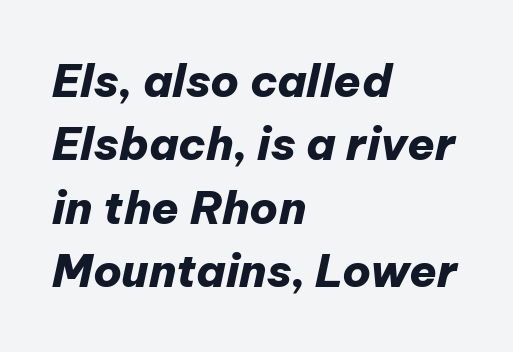
Chunky letters — that's bold for sure. Underline: absent. Leading: standard. Teacher's note: observe the even left margin — that is flush-left alignment. Tracking value appears to be zero — textbook default spacing.
